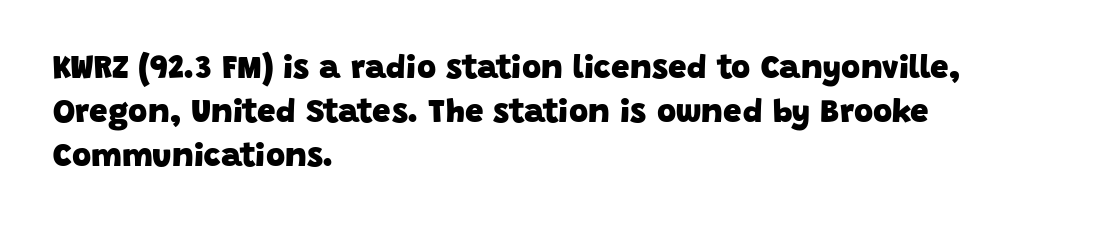
Q: Is the text bold? A: Yes.
Q: Is the typeface a serif or a sans-serif typeface? A: Sans-serif.
Q: Is the text underlined? A: No.
Q: How is the paragraph aligned? A: Left-aligned.
Q: Is the spacing between letters normal or unusually wide? A: Normal.
Q: Is the spacing between lines tight, normal or loose? A: Normal.
Q: Width (condensed, normal, or wide)? A: Normal.
Q: Stroke contrast? A: Low.
Q: x-height? A: Large.
Q: Monospaced? A: No.
